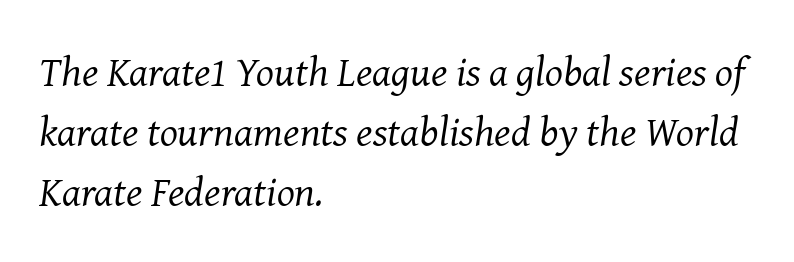
{"serif": "yes", "italic": "yes", "lean": "right", "slant_degrees": 8, "bold": "no", "weight": "regular", "width": "normal", "stroke_contrast": "medium", "x_height": "medium", "monospaced": "no", "underline": "no", "align": "left", "line_spacing": "normal", "line_spacing_ratio": 1.43, "letter_spacing": "normal", "letter_spacing_em": 0.0, "glyph_px": 42}
